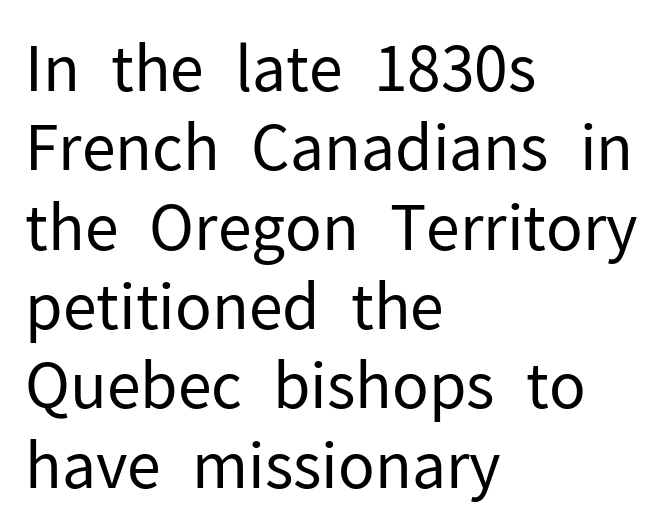
Q: Is the text bold? A: No.
Q: Is the text italic (slanted)? A: No, it is upright.
Q: Is the typeface a serif or a sans-serif typeface? A: Sans-serif.
Q: Is the text underlined? A: No.
Q: How is the paragraph aligned? A: Left-aligned.
Q: Is the spacing between letters normal or unusually wide? A: Normal.
Q: Is the spacing between lines tight, normal or loose? A: Normal.
Q: Width (condensed, normal, or wide)? A: Normal.
Q: Stroke contrast? A: Low.
Q: x-height? A: Medium.
Q: Monospaced? A: No.
